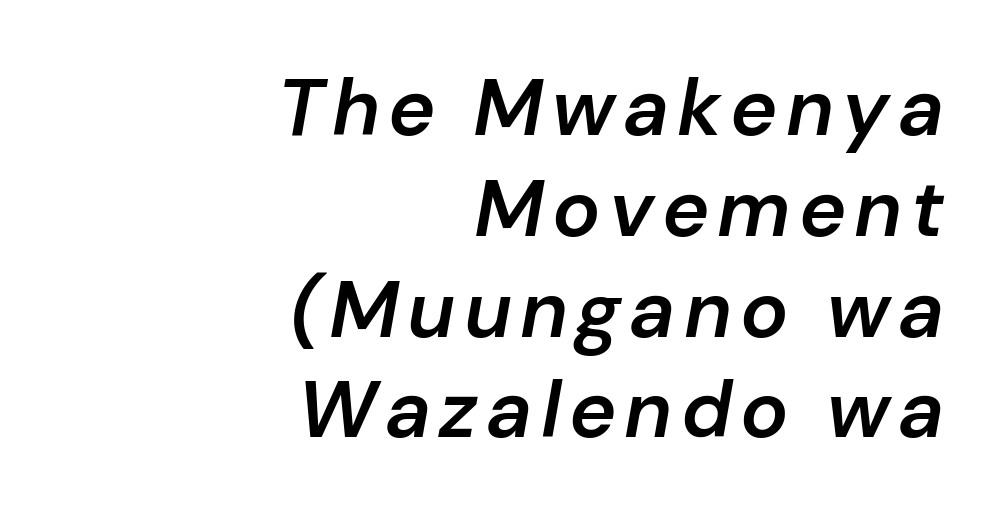
Q: Is the text bold? A: Semi-bold.
Q: Is the text italic (slanted)? A: Yes, it leans right by about 10 degrees.
Q: Is the text underlined? A: No.
Q: How is the paragraph aligned? A: Right-aligned.
Q: Is the spacing between lines tight, normal or loose? A: Normal.
Q: Width (condensed, normal, or wide)? A: Normal.
Q: Stroke contrast? A: Low.
Q: x-height? A: Medium.
Q: Monospaced? A: No.
